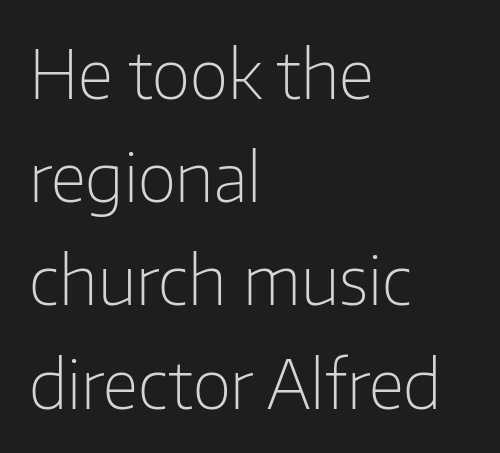
{"serif": "no", "italic": "no", "bold": "no", "weight": "light", "width": "normal", "stroke_contrast": "low", "x_height": "medium", "monospaced": "no", "underline": "no", "align": "left", "line_spacing": "normal", "line_spacing_ratio": 1.54, "letter_spacing": "normal", "letter_spacing_em": 0.0, "glyph_px": 67}
